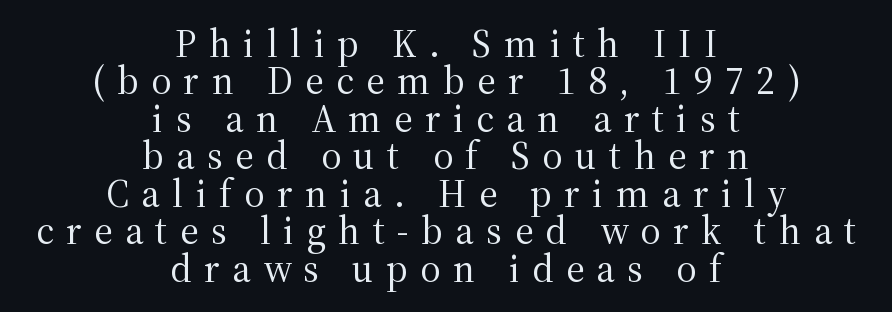
Does extra space separate the letters? Yes, quite a lot of it. This sample is center-justified, so both line endings float freely. Classification — serif. Italic? Not at all — the glyphs are vertical. A clean baseline with only descenders dipping below it. Is this a fixed-width face? No — the glyphs have proportional, varying widths.
